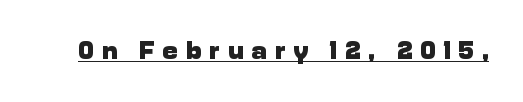
The image shows 25 px bold type, upright; set unusually wide letter spacing (+0.34 em), underlined.
